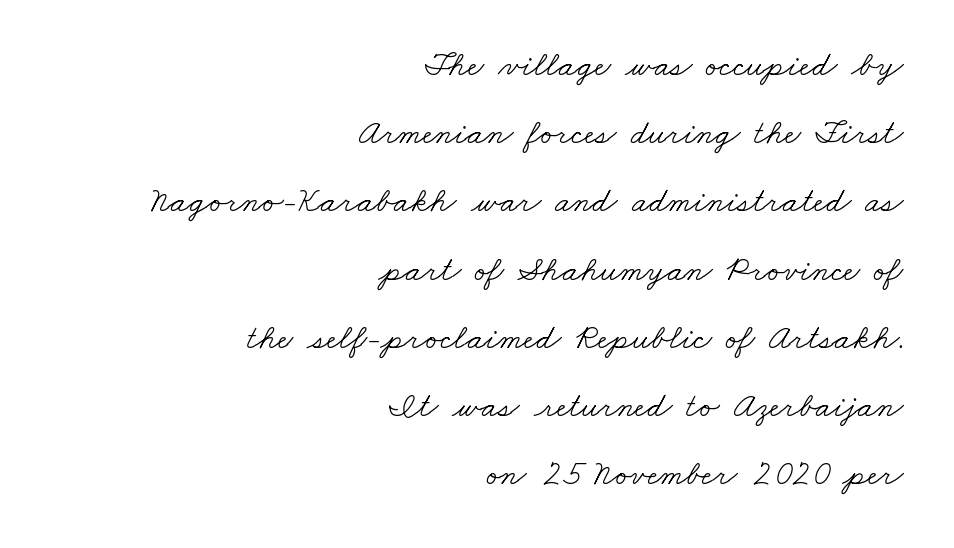
The image shows 35 px light, wide serif type; set right-aligned, loose line spacing (1.95x), normal letter spacing, not underlined; low stroke contrast and a small x-height.
